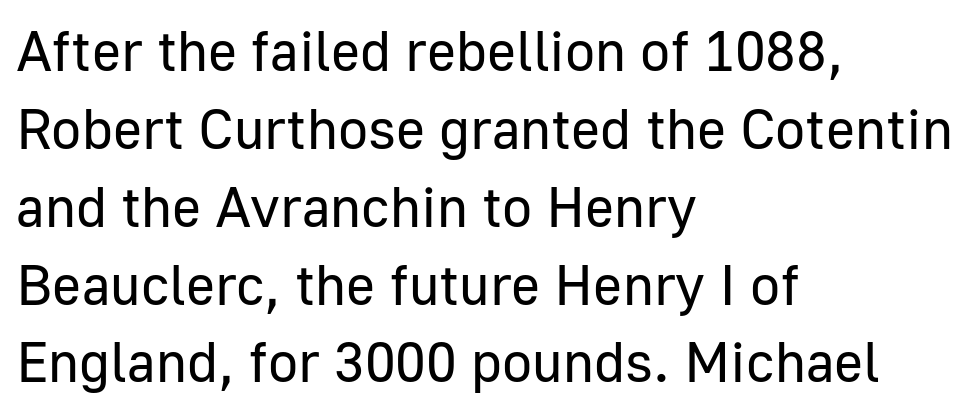
The image shows 56 px regular-weight sans-serif type, upright; set left-aligned, normal line spacing (1.39x), normal letter spacing, not underlined; low stroke contrast and a medium x-height.
